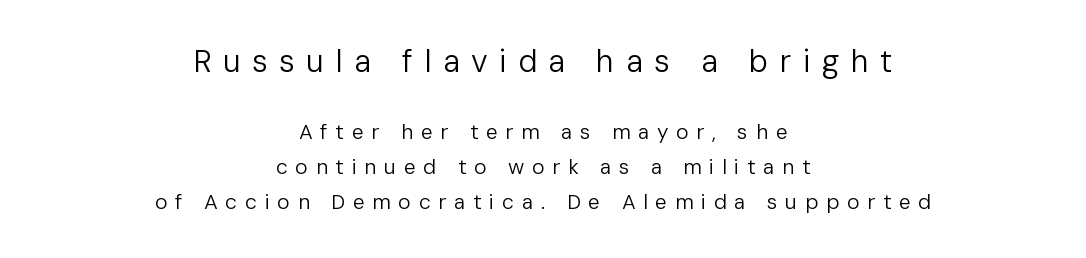
Does the copy run flush right? No — it is centered line by line. The face used here is proportionally spaced, like ordinary book or web type. Heft: none added — not bold. You could only call the tracking loose — the letters float apart. Posture: straight, roman, zero tilt. Two sizes are in play, and the larger belongs to the first block.
